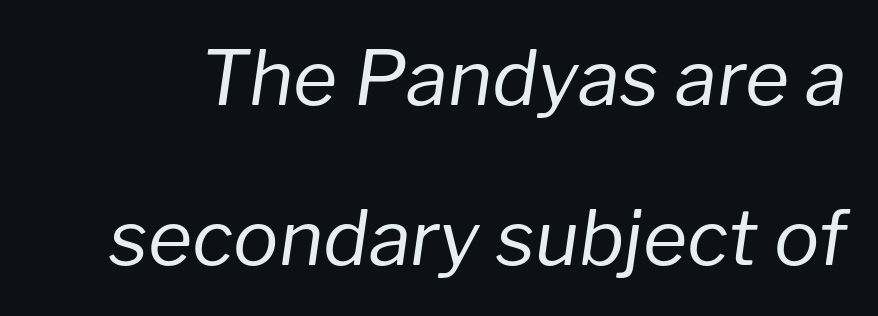
{"italic": "yes", "lean": "right", "slant_degrees": 8, "bold": "no", "weight": "regular", "width": "normal", "stroke_contrast": "low", "x_height": "medium", "monospaced": "no", "underline": "no", "line_spacing": "loose", "line_spacing_ratio": 2.11, "letter_spacing": "normal", "letter_spacing_em": 0.0, "glyph_px": 76}
